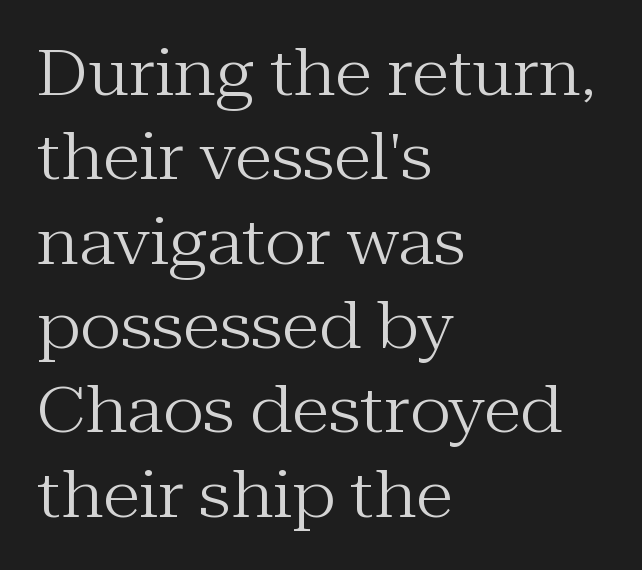
Q: Is the text bold? A: No.
Q: Is the text italic (slanted)? A: No, it is upright.
Q: Is the typeface a serif or a sans-serif typeface? A: Serif.
Q: Is the text underlined? A: No.
Q: How is the paragraph aligned? A: Left-aligned.
Q: Is the spacing between letters normal or unusually wide? A: Normal.
Q: Is the spacing between lines tight, normal or loose? A: Normal.
Q: Width (condensed, normal, or wide)? A: Normal.
Q: Stroke contrast? A: Medium.
Q: x-height? A: Medium.
Q: Monospaced? A: No.
